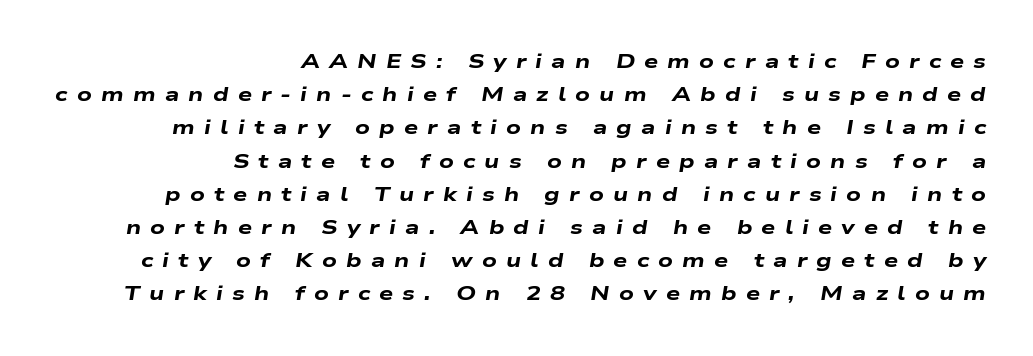
This rendering uses right alignment, leaving the left contour irregular. Words appear elongated and porous because spacing is wide. The font is running at its bold setting. One glance says typical: line gaps are just what's usual. These lines were composed using italics.
